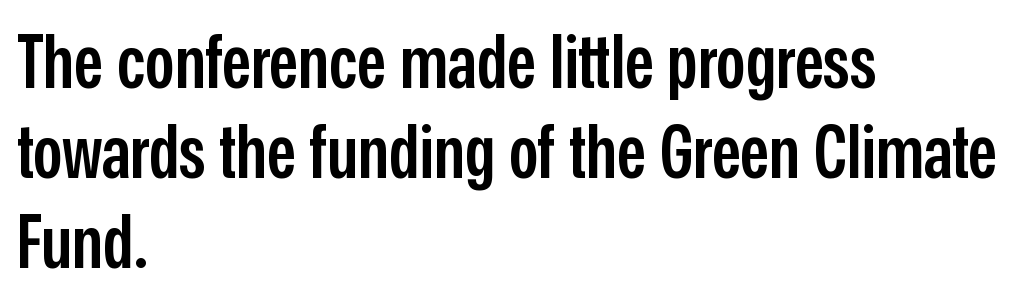
The image shows 73 px semibold, condensed sans-serif type, upright; set left-aligned, line spacing 1.23x, normal letter spacing, not underlined; low stroke contrast and a medium x-height.
